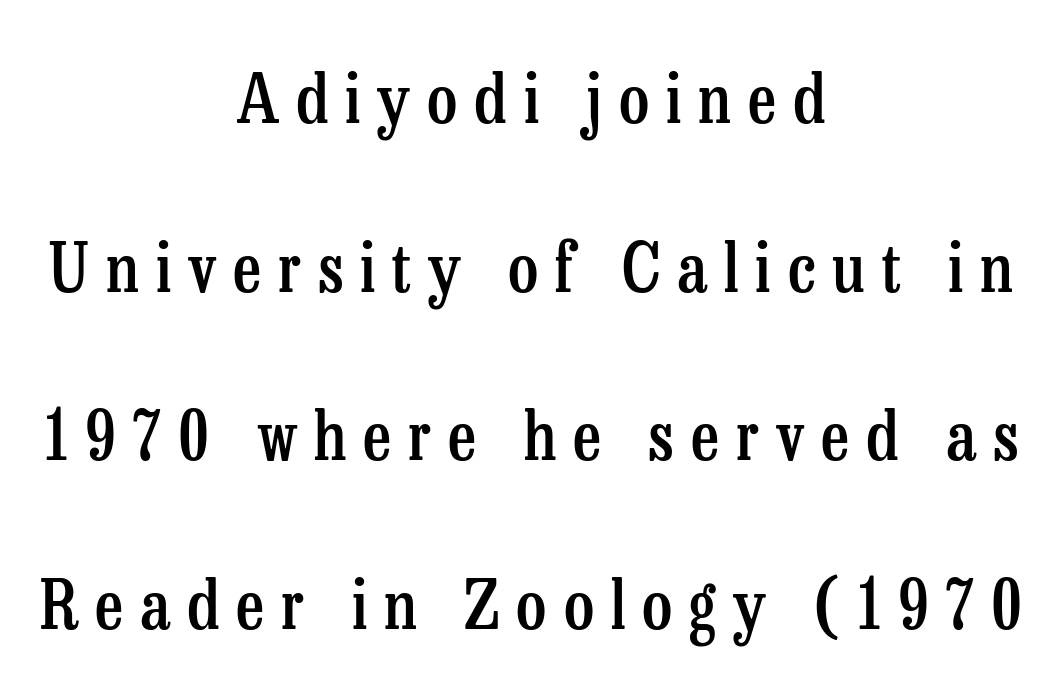
{"serif": "yes", "italic": "no", "bold": "semi", "weight": "semibold", "width": "condensed", "stroke_contrast": "low", "x_height": "medium", "monospaced": "no", "underline": "no", "align": "center", "line_spacing": "loose", "line_spacing_ratio": 2.48, "letter_spacing": "wide", "letter_spacing_em": 0.25, "glyph_px": 68}
